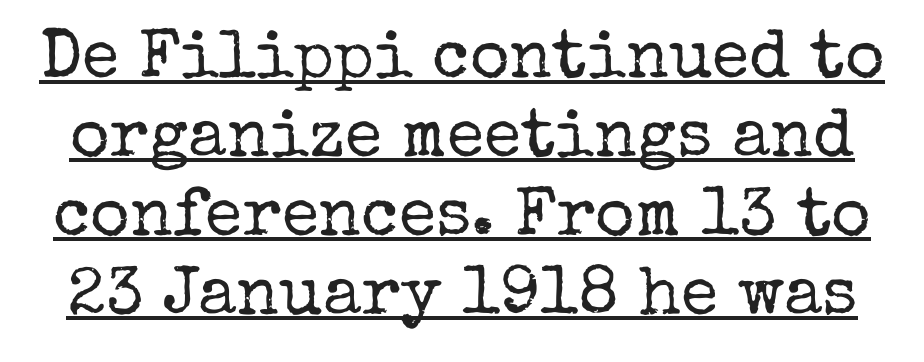
These lines were composed using upright roman letters. Nobody touched the tracking dial on this one. You can tell from the footed stems that serif type was used. The letters look calm and open, with moderate or lighter stems. Proportional: the letters do not fall into vertical columns.
